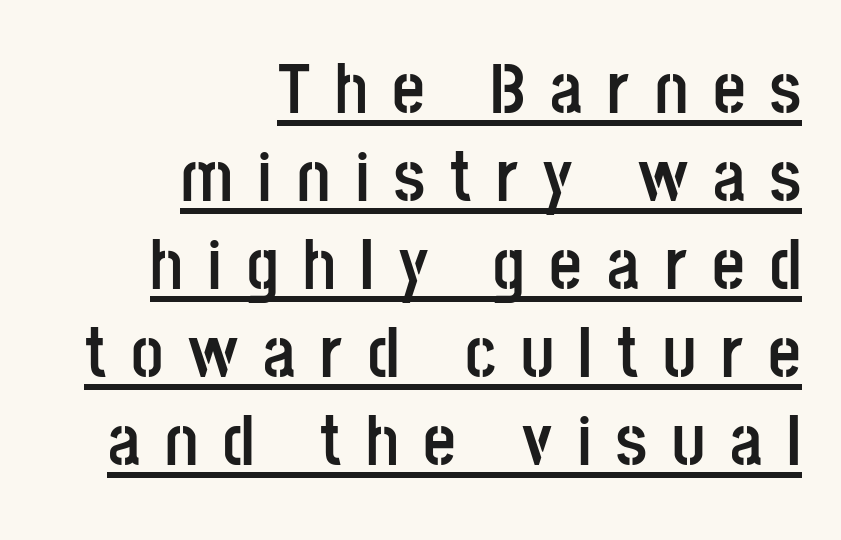
The type is letterspaced generously, with wide tracking. The typography opts for an upright posture over an oblique one. This rendering features underlined lettering. The characters look thick and weighty, a clear bold. The passage shown is typed in a proportional face where columns would drift. In CSS terms this would be text-align: right.
